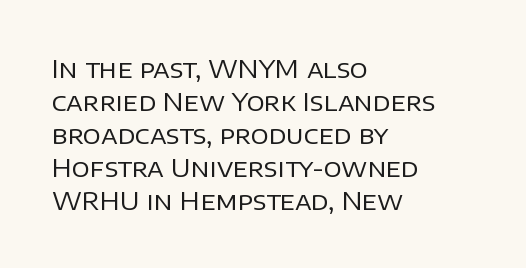
The setting favours the left margin, as ordinary paragraphs usually do. The letters stand upright; this is a roman face. Does the leading feel generous? No, just average. The passage shown has conventional tracking throughout. Each stroke keeps to a modest, everyday thickness or less.
